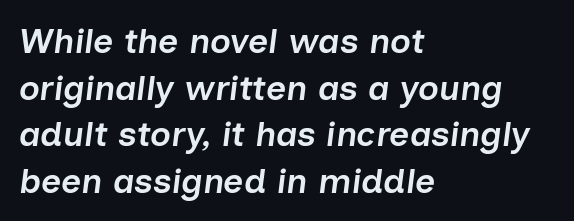
These lines are rendered in a variable-pitch font. The letters are semibold — heavier than regular but short of a full bold. Type without underlining. Each line starts at the same left margin while the right side varies. Tall strokes in this sample are angled rather than plumb. Glyph-to-glyph distance matches everyday printed text.
